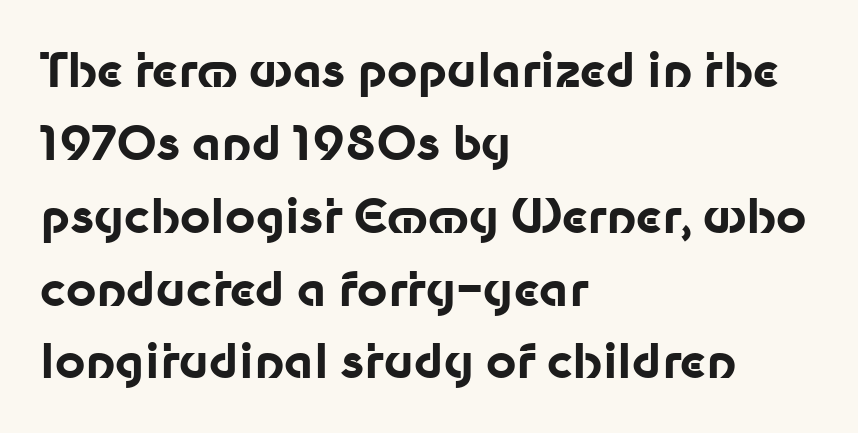
The image shows 47 px bold sans-serif type, upright; set left-aligned, normal line spacing (1.55x), normal letter spacing, not underlined; low stroke contrast and a medium x-height.
